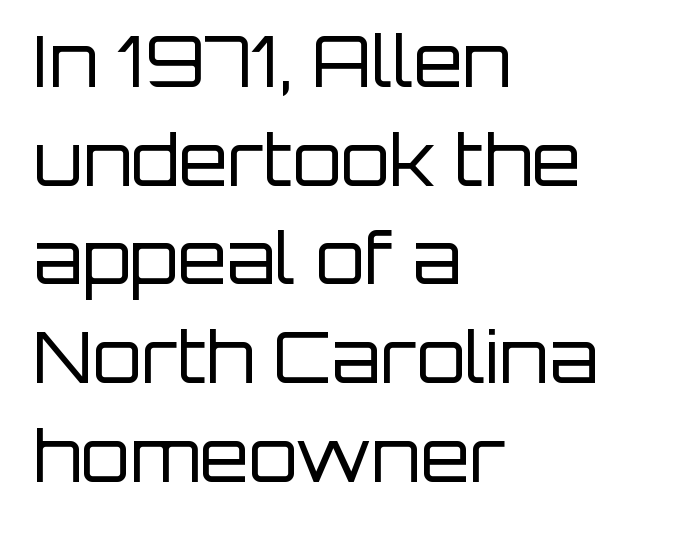
The image shows 71 px regular-weight sans-serif type, upright; set left-aligned, normal line spacing (1.39x), normal letter spacing, not underlined; low stroke contrast and a large x-height.
